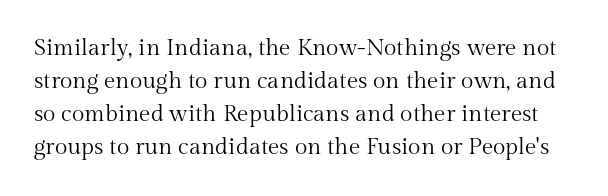
The image shows 23 px text type, upright; set normal line spacing (1.44x), normal letter spacing, not underlined.
